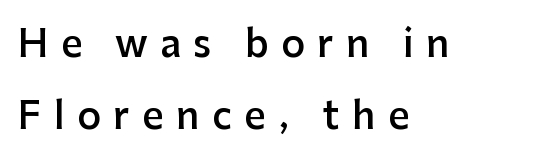
Quick note: underline off. Short and long lines alike share a common starting point at left. If you measured baseline to baseline, you'd find a long distance. Is this a sans? Yes — the strokes have no serifs.
